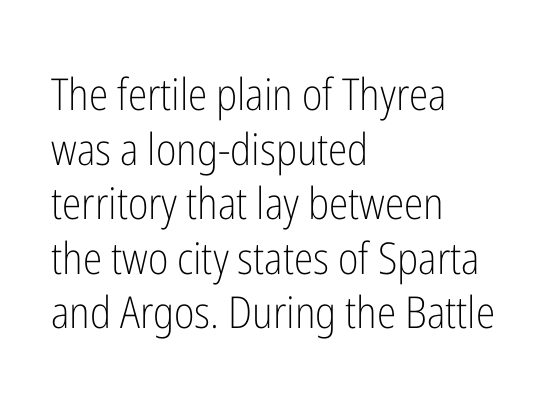
Q: Is the text bold? A: No.
Q: Is the text italic (slanted)? A: No, it is upright.
Q: Is the typeface a serif or a sans-serif typeface? A: Sans-serif.
Q: Is the text underlined? A: No.
Q: How is the paragraph aligned? A: Left-aligned.
Q: Is the spacing between letters normal or unusually wide? A: Normal.
Q: Width (condensed, normal, or wide)? A: Condensed.
Q: Stroke contrast? A: Low.
Q: x-height? A: Medium.
Q: Monospaced? A: No.
